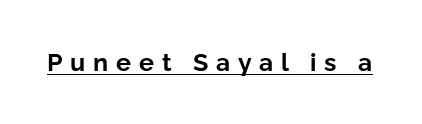
The type is letterspaced generously, with wide tracking. Compared with undecorated copy, this sample adds a rule below the words. Tall strokes in this sample are plumb rather than angled. Typographic density is high because the face is bold.
